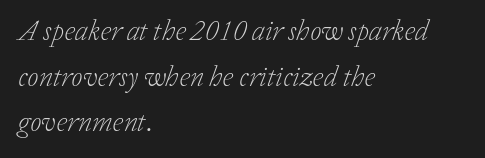
Q: Is the text bold? A: No.
Q: Is the text italic (slanted)? A: Yes, it leans right by about 20 degrees.
Q: Is the typeface a serif or a sans-serif typeface? A: Serif.
Q: Is the text underlined? A: No.
Q: How is the paragraph aligned? A: Left-aligned.
Q: Is the spacing between letters normal or unusually wide? A: Normal.
Q: Is the spacing between lines tight, normal or loose? A: Normal.
Q: Width (condensed, normal, or wide)? A: Normal.
Q: Stroke contrast? A: Low.
Q: x-height? A: Medium.
Q: Monospaced? A: No.
